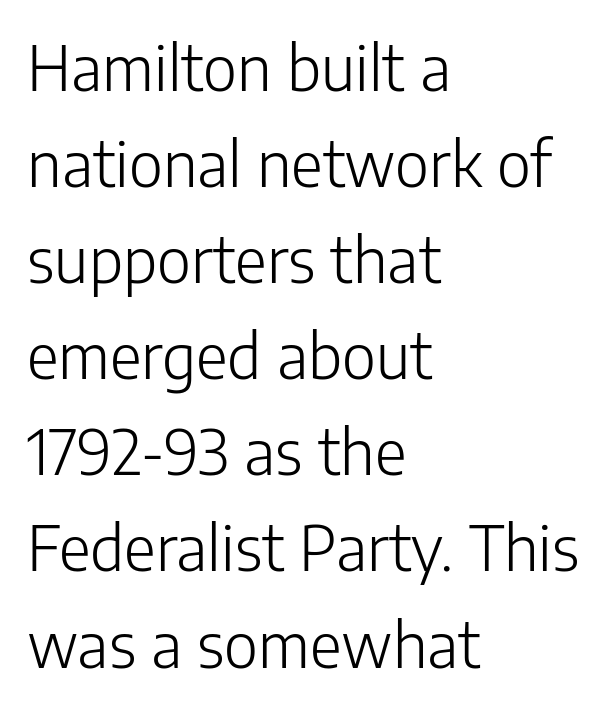
Q: Is the text bold? A: No.
Q: Is the text italic (slanted)? A: No, it is upright.
Q: Is the typeface a serif or a sans-serif typeface? A: Sans-serif.
Q: Is the text underlined? A: No.
Q: How is the paragraph aligned? A: Left-aligned.
Q: Is the spacing between letters normal or unusually wide? A: Normal.
Q: Is the spacing between lines tight, normal or loose? A: Normal.
Q: Width (condensed, normal, or wide)? A: Normal.
Q: Stroke contrast? A: Low.
Q: x-height? A: Medium.
Q: Monospaced? A: No.
